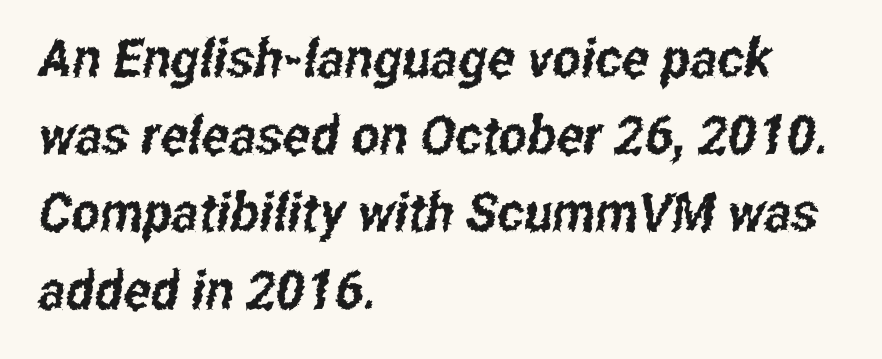
{"serif": "no", "width": "condensed", "stroke_contrast": "low", "x_height": "medium", "monospaced": "no", "underline": "no", "align": "left", "line_spacing": "normal", "line_spacing_ratio": 1.43, "letter_spacing": "normal", "letter_spacing_em": 0.0, "glyph_px": 54}
